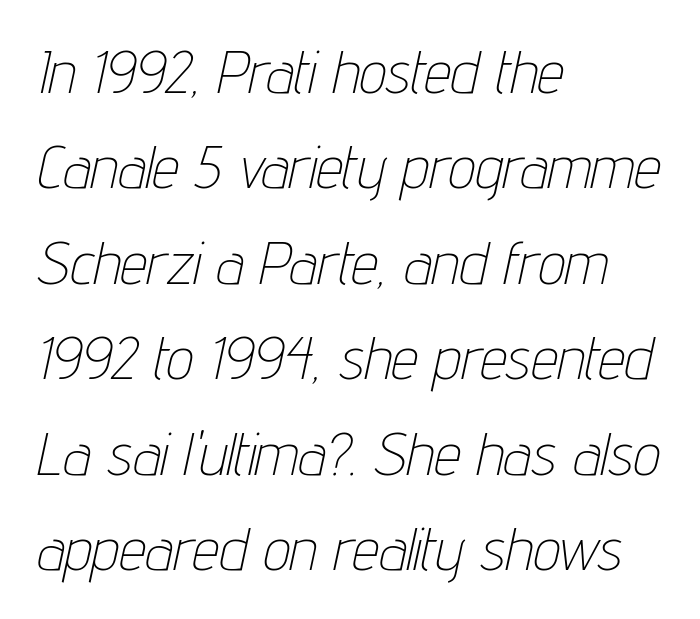
{"italic": "yes", "lean": "right", "slant_degrees": 12, "bold": "no", "weight": "thin", "width": "condensed", "stroke_contrast": "low", "x_height": "medium", "monospaced": "no", "underline": "no", "align": "left", "line_spacing": "normal", "line_spacing_ratio": 1.59, "letter_spacing": "normal", "letter_spacing_em": 0.0, "glyph_px": 60}
